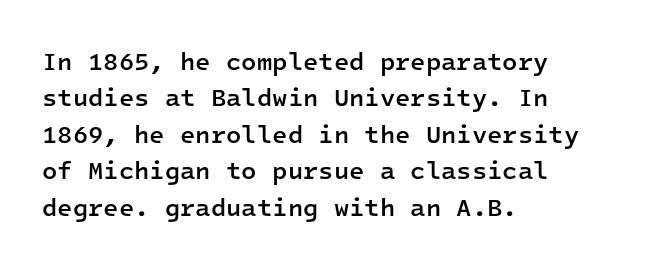
Q: Is the text bold? A: Semi-bold.
Q: Is the text italic (slanted)? A: No, it is upright.
Q: Is the text underlined? A: No.
Q: How is the paragraph aligned? A: Left-aligned.
Q: Is the spacing between letters normal or unusually wide? A: Normal.
Q: Is the spacing between lines tight, normal or loose? A: Normal.
